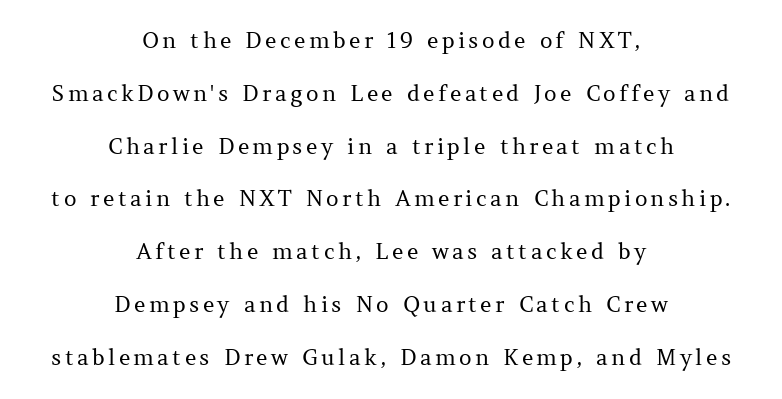
The image shows 22 px text type, upright; set centered, loose line spacing (2.4x), not underlined.
